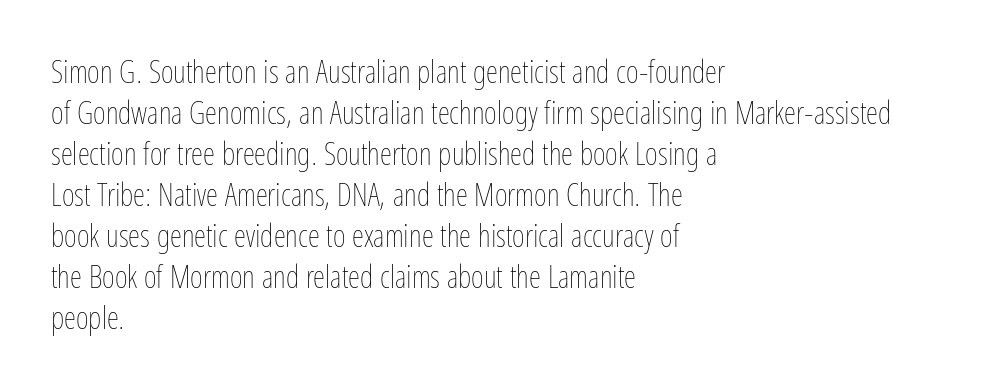
{"italic": "no", "bold": "no", "weight": "thin", "width": "condensed", "stroke_contrast": "low", "x_height": "medium", "monospaced": "no", "underline": "no", "align": "left", "line_spacing": "normal", "line_spacing_ratio": 1.32, "letter_spacing": "normal", "letter_spacing_em": 0.0, "glyph_px": 31}
